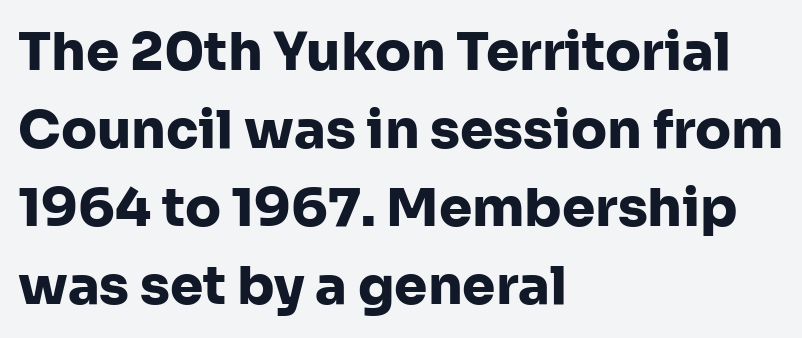
{"serif": "no", "italic": "no", "bold": "yes", "weight": "heavy", "width": "normal", "stroke_contrast": "low", "x_height": "medium", "monospaced": "no", "underline": "no", "align": "left", "line_spacing": "normal", "line_spacing_ratio": 1.47, "letter_spacing": "normal", "letter_spacing_em": 0.0, "glyph_px": 53}
